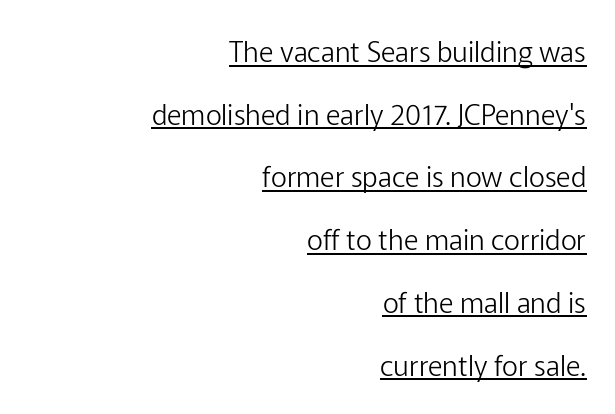
Q: Is the text bold? A: No.
Q: Is the text italic (slanted)? A: No, it is upright.
Q: Is the typeface a serif or a sans-serif typeface? A: Sans-serif.
Q: Is the text underlined? A: Yes.
Q: How is the paragraph aligned? A: Right-aligned.
Q: Is the spacing between letters normal or unusually wide? A: Normal.
Q: Is the spacing between lines tight, normal or loose? A: Loose.
Q: Width (condensed, normal, or wide)? A: Normal.
Q: Stroke contrast? A: Low.
Q: x-height? A: Medium.
Q: Monospaced? A: No.
